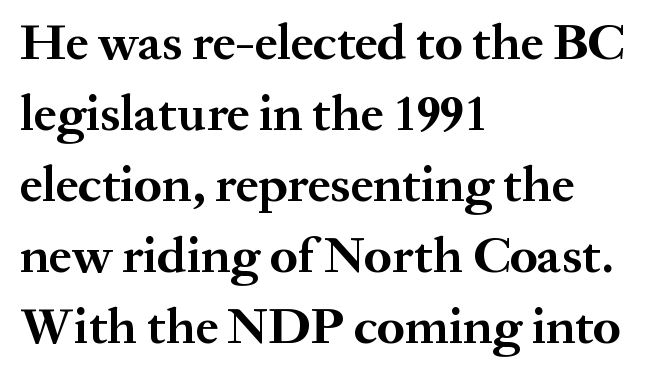
{"serif": "yes", "italic": "no", "bold": "yes", "weight": "bold", "width": "normal", "stroke_contrast": "medium", "x_height": "medium", "monospaced": "no", "underline": "no", "align": "left", "line_spacing": "normal", "line_spacing_ratio": 1.39, "letter_spacing": "normal", "letter_spacing_em": 0.0, "glyph_px": 51}
